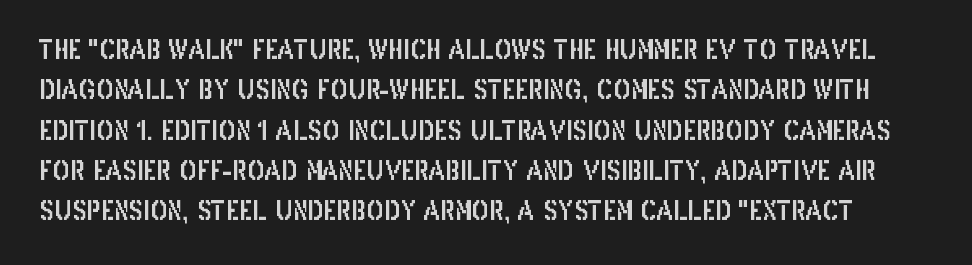
The image shows 26 px text type, upright; set normal line spacing (1.55x), normal letter spacing, not underlined.
